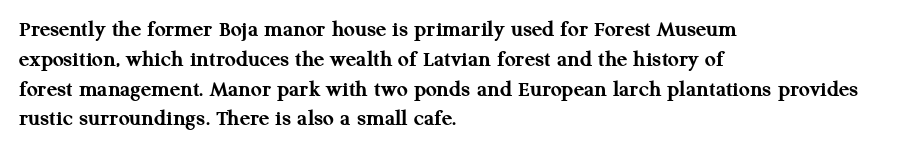
Every character sits straight up, as roman type does. This rendering uses left alignment, leaving the right contour irregular. Letters rest on an invisible, unmarked baseline. The passage shown has conventional tracking throughout. Pretty heavy lettering here — definitely bold.
